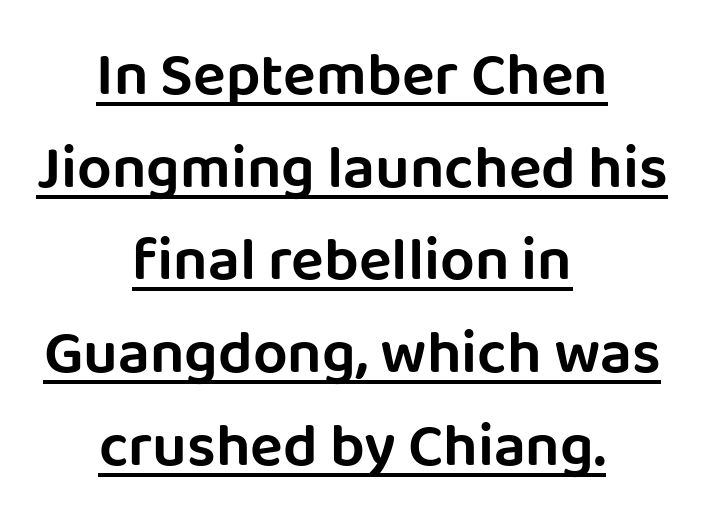
The image shows 61 px sans-serif type, upright; set centered, normal line spacing (1.52x), normal letter spacing, underlined; low stroke contrast and a large x-height.
